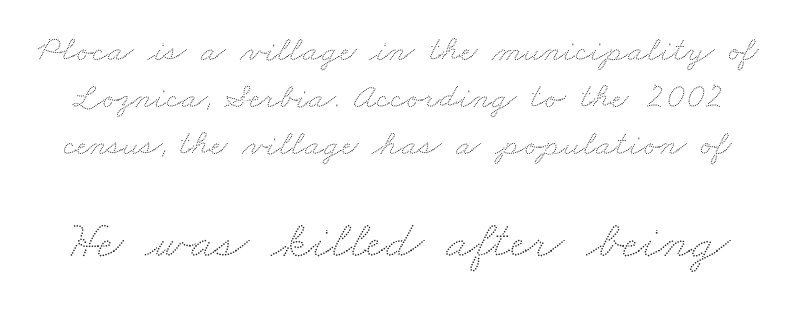
The image shows 54 px wide type; set normal line spacing (1.3x), normal letter spacing, not underlined; the second (bottom) block is 1.5x larger; low stroke contrast and a small x-height.
